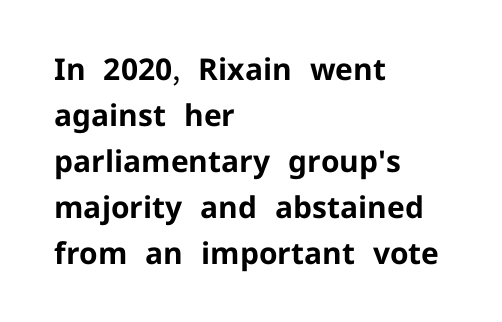
{"serif": "no", "italic": "no", "bold": "yes", "weight": "bold", "width": "normal", "stroke_contrast": "low", "x_height": "medium", "monospaced": "no", "underline": "no", "align": "left", "line_spacing": "normal", "line_spacing_ratio": 1.53, "letter_spacing": "normal", "letter_spacing_em": 0.0, "glyph_px": 30}
